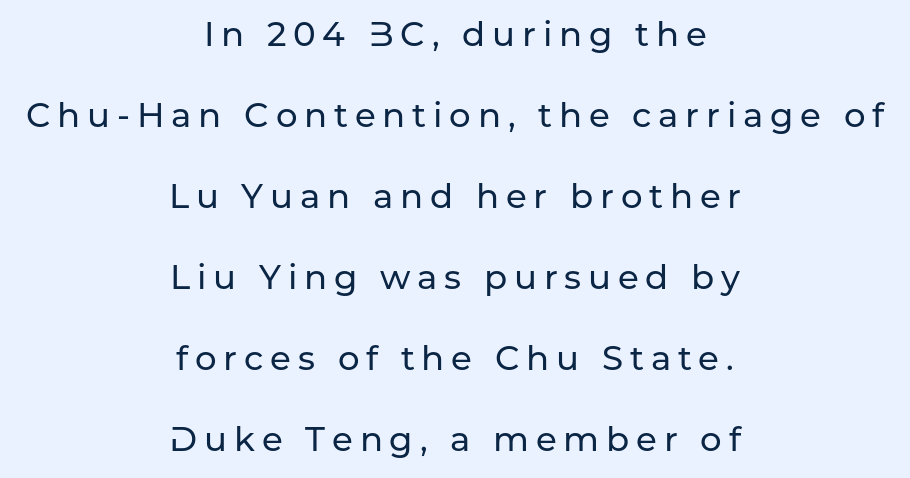
Vertical spacing — loose. When letters stand straight like this, we call the style roman or upright. The typesetter chose a symmetrical, centered arrangement here. A sans-serif font was chosen for this passage. Here the designer chose a conventional face with non-uniform glyph widths. The tracking reads as deliberately expanded to a designer's eye.
